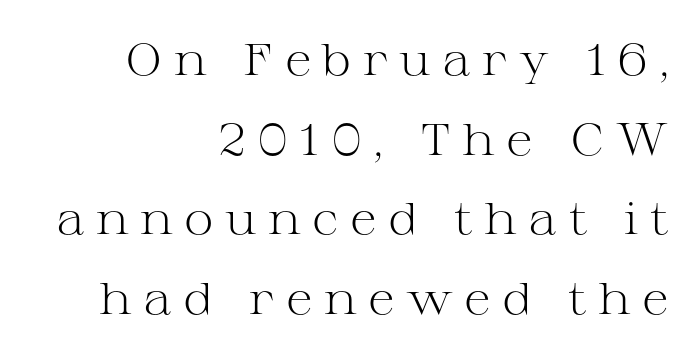
Observe the serifs anchoring each vertical stroke in this sample. Words float on clear page, feet unadorned. The setting favours the right margin, as signatures and pull-quotes sometimes do. In terms of posture, this sample is upright. A typesetter would call this proportional, since set widths differ per character. Letter spacing: wide.
